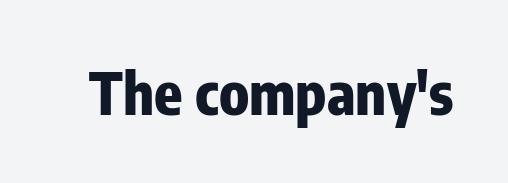
The axis of the letterforms is exactly vertical. Words appear dense and cohesive because spacing is normal. The string is rendered with underlining switched off. The font is running at its bold setting.
